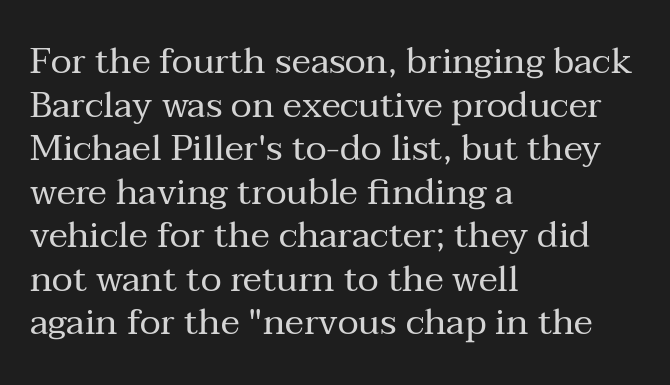
This sample uses an upright cut, with every glyph sitting square on the baseline. Is the stroke heavy? The answer is a plain regular-or-lighter. No word sits above an underline. This is serif lettering, the kind often seen in printed books. Tracking value appears to be zero — textbook default spacing. Line beginnings align vertically; line endings do not.
